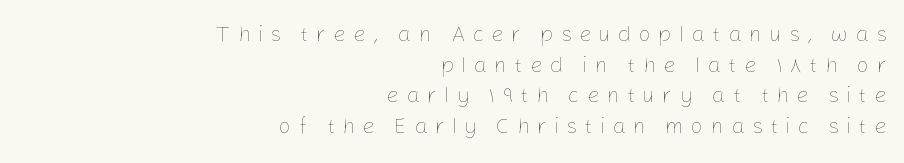
{"italic": "no", "bold": "no", "underline": "no", "align": "right", "line_spacing": "normal", "line_spacing_ratio": 1.39, "letter_spacing": "wide", "letter_spacing_em": 0.32, "glyph_px": 22}
